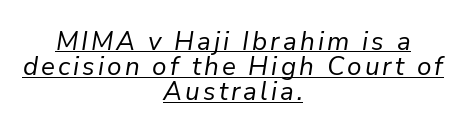
{"italic": "yes", "lean": "right", "slant_degrees": 9, "bold": "no", "underline": "yes", "align": "center", "line_spacing": "tight", "line_spacing_ratio": 0.97, "glyph_px": 26}
